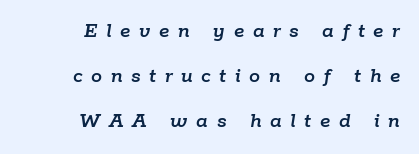
The area under the type is left untouched. Every character sits at an angle, as italics do. You could only call the tracking loose — the letters float apart. Right-aligned paragraph, ragged on the left. Baseline-to-baseline distance is far greater than the letter height.
